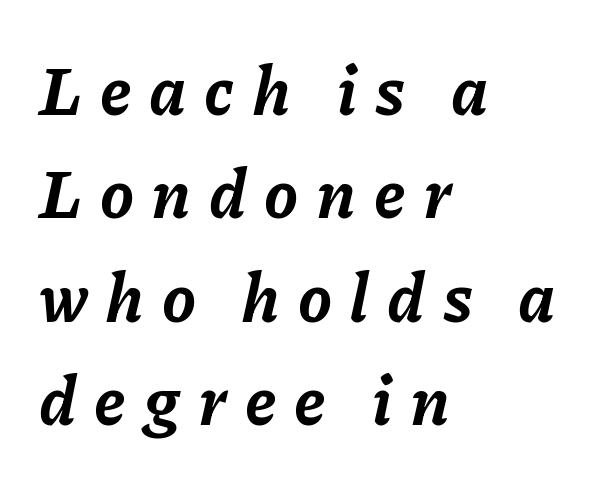
Here the glyphs are tracked loosely, breaking word shapes into spaced letters. The lines in this sample share a left origin and differ only in where they stop. Note the varied advance widths — an 'i' is clearly narrower than an 'm'. Underlining? Definitely not there.
